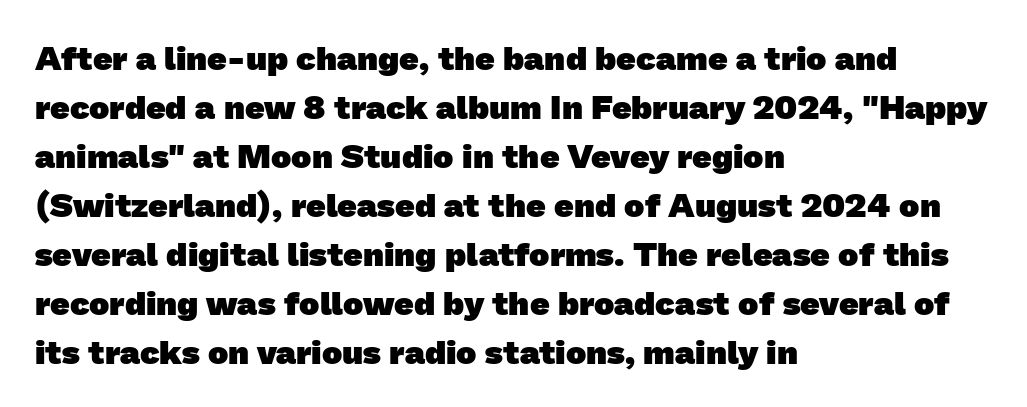
Q: Is the text bold? A: Yes.
Q: Is the typeface a serif or a sans-serif typeface? A: Sans-serif.
Q: Is the text underlined? A: No.
Q: How is the paragraph aligned? A: Left-aligned.
Q: Is the spacing between letters normal or unusually wide? A: Normal.
Q: Is the spacing between lines tight, normal or loose? A: Normal.
Q: Width (condensed, normal, or wide)? A: Normal.
Q: Stroke contrast? A: Low.
Q: x-height? A: Medium.
Q: Monospaced? A: No.
